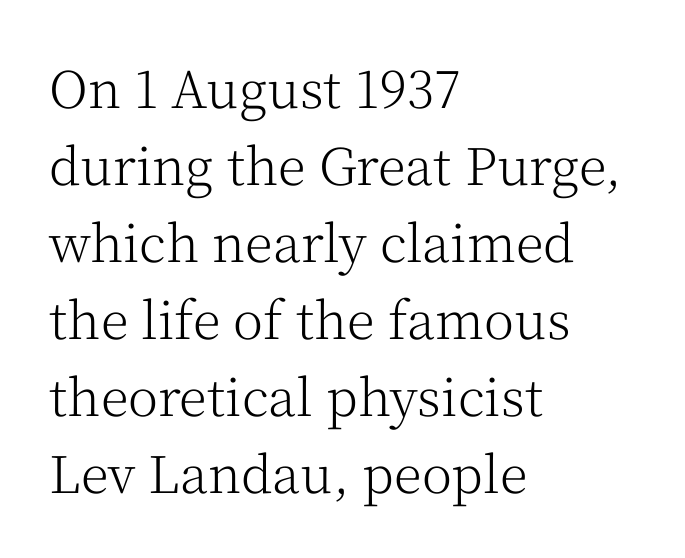
{"serif": "yes", "italic": "no", "bold": "no", "weight": "light", "width": "normal", "stroke_contrast": "medium", "x_height": "medium", "monospaced": "no", "underline": "no", "align": "left", "line_spacing": "normal", "line_spacing_ratio": 1.51, "letter_spacing": "normal", "letter_spacing_em": 0.0, "glyph_px": 51}
